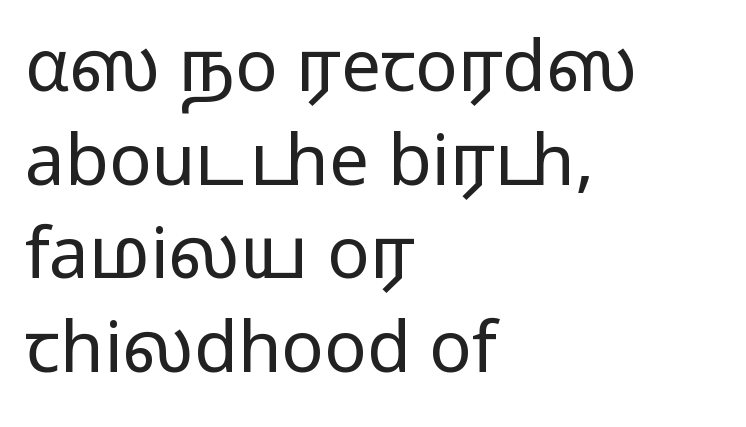
The image shows 71 px regular-weight, wide sans-serif type, upright; set left-aligned, normal line spacing (1.32x), normal letter spacing, not underlined; low stroke contrast and a medium x-height.
